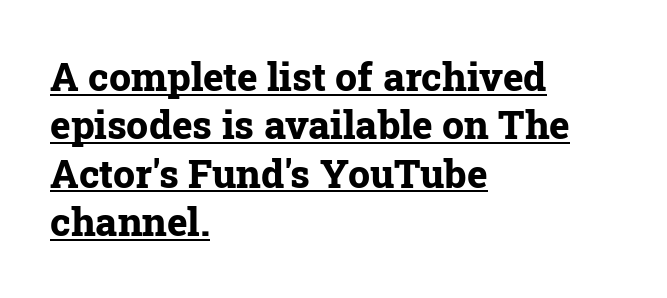
{"serif": "yes", "italic": "no", "bold": "yes", "weight": "bold", "width": "normal", "stroke_contrast": "low", "x_height": "medium", "monospaced": "no", "underline": "yes", "align": "left", "line_spacing_ratio": 1.24, "letter_spacing": "normal", "letter_spacing_em": 0.0, "glyph_px": 39}
